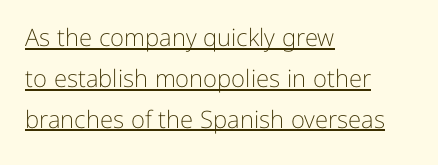
Characters remain perfectly vertical along every line. These lines keep a tight, regular rhythm from letter to letter. How would I describe the line gaps? Plain and ordinary. Notice how a bar underscores the lettering throughout. Each stroke keeps to a modest, everyday thickness or less.
